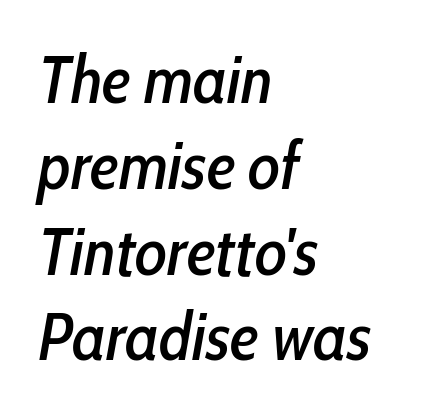
The ragged edge is on the right, which tells us the setting is flush left. The passage shown is typed in a proportional face where columns would drift. Beneath every word, the page is bare. Students, note that the glyphs here touch the page at normal intervals.
